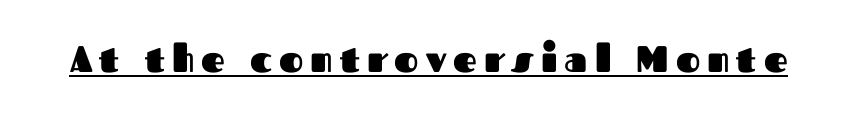
The image shows 37 px heavy sans-serif type, upright; set underlined; medium stroke contrast and a medium x-height.
